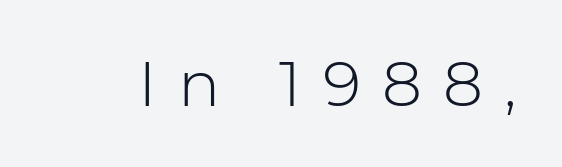
{"serif": "no", "italic": "no", "bold": "no", "weight": "light", "width": "normal", "stroke_contrast": "low", "x_height": "medium", "monospaced": "no", "underline": "no", "letter_spacing": "wide", "letter_spacing_em": 0.34, "glyph_px": 63}
